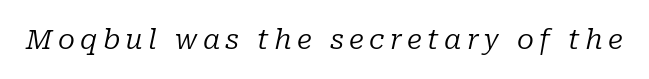
The image shows 28 px regular-weight serif type, italic (leaning right); set not underlined; low stroke contrast and a medium x-height.
